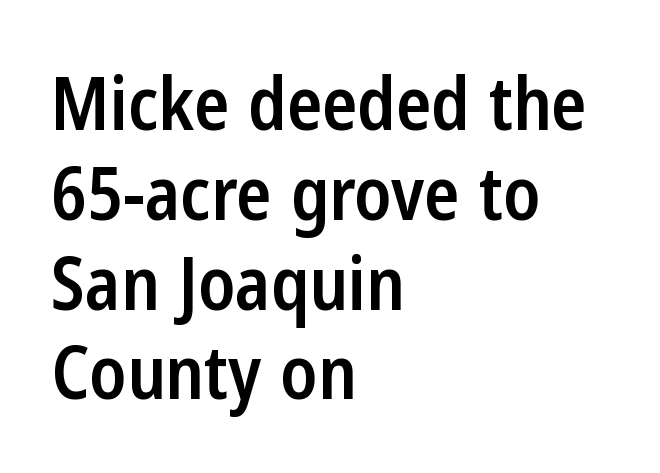
The image shows 73 px semibold, condensed sans-serif type, upright; set left-aligned, line spacing 1.23x, normal letter spacing, not underlined; low stroke contrast and a medium x-height.
